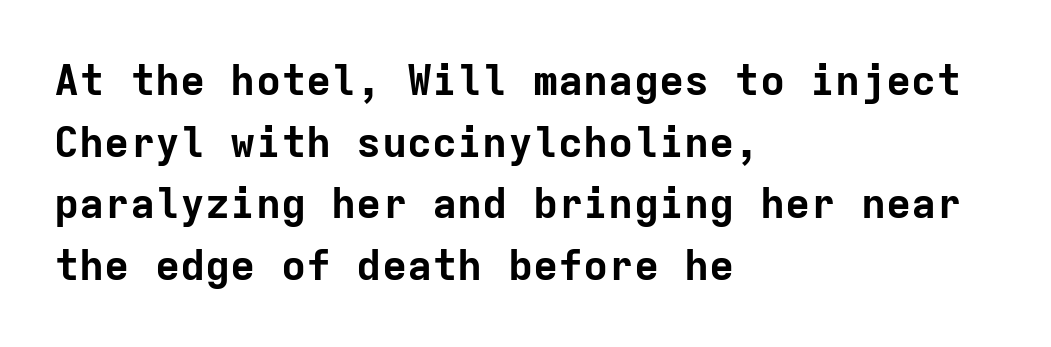
Set as a true bold cut, around the 700 mark. Spacing verdict: monospaced, one width for all characters. No word sits above an underline. If you drew a line through each stem, it would be perfectly vertical. Students, note that the glyphs here touch the page at normal intervals.
